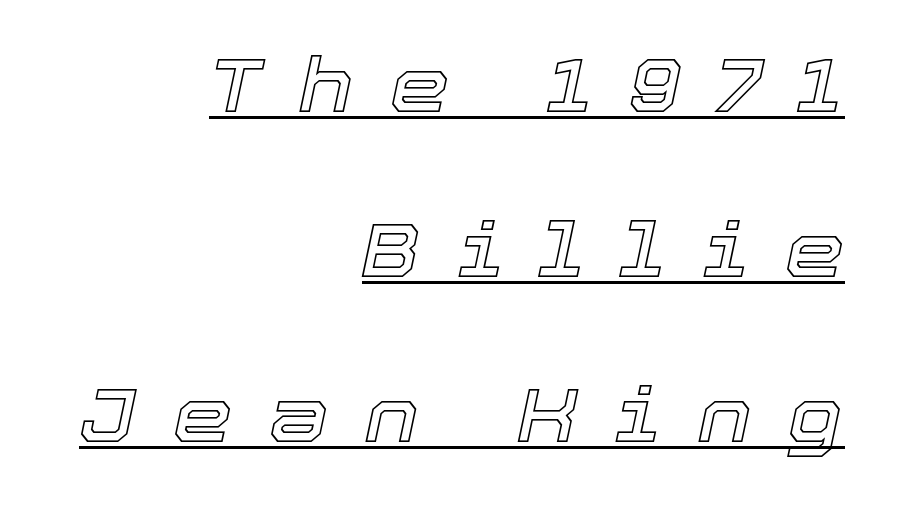
Q: Is the text italic (slanted)? A: Yes, it leans right by about 12 degrees.
Q: Is the text underlined? A: Yes.
Q: How is the paragraph aligned? A: Right-aligned.
Q: Is the spacing between letters normal or unusually wide? A: Unusually wide.
Q: Is the spacing between lines tight, normal or loose? A: Loose.
Q: Width (condensed, normal, or wide)? A: Normal.
Q: x-height? A: Medium.
Q: Monospaced? A: No.
